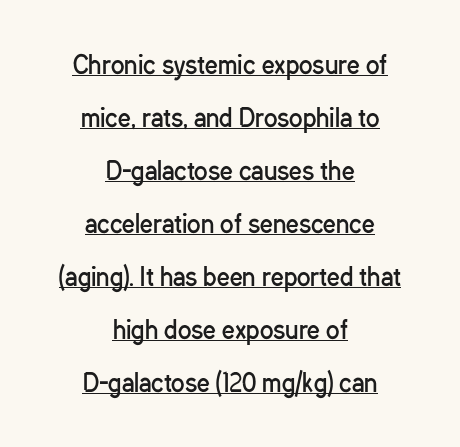
No italicization has been applied; the sample stays upright. The paragraph has two soft edges and a firm central axis. Ink coverage per letter is moderate at most. If you measured baseline to baseline, you'd find a long distance.
